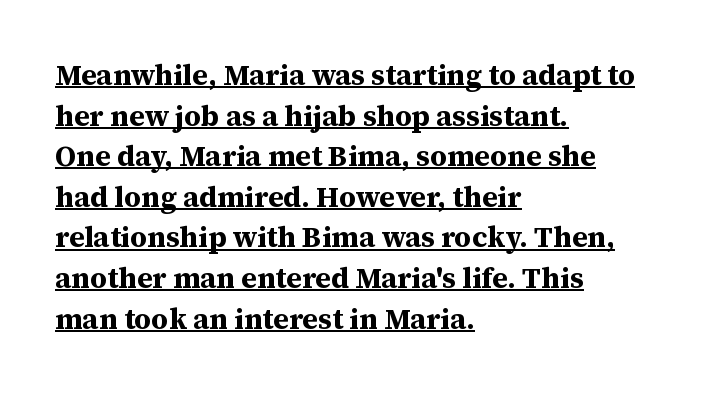
Q: Is the text bold? A: Yes.
Q: Is the text italic (slanted)? A: No, it is upright.
Q: Is the typeface a serif or a sans-serif typeface? A: Serif.
Q: Is the text underlined? A: Yes.
Q: How is the paragraph aligned? A: Left-aligned.
Q: Is the spacing between letters normal or unusually wide? A: Normal.
Q: Is the spacing between lines tight, normal or loose? A: Normal.
Q: Width (condensed, normal, or wide)? A: Normal.
Q: Stroke contrast? A: Medium.
Q: x-height? A: Medium.
Q: Monospaced? A: No.
